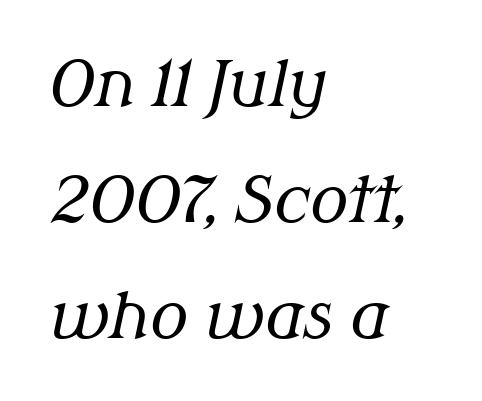
Layout note: lines flush left. Are there feet on the stems? There are — it's a serif. Do the characters align in a grid? No, the font is proportional. Compared with ordinary roman type, these characters are visibly tilted.
